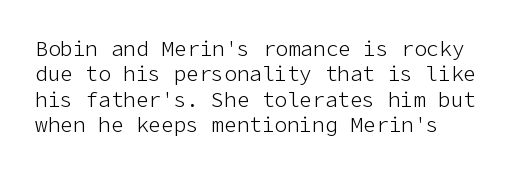
{"italic": "no", "bold": "no", "underline": "no", "align": "left", "line_spacing_ratio": 1.21, "letter_spacing": "normal", "letter_spacing_em": 0.0, "glyph_px": 21}
